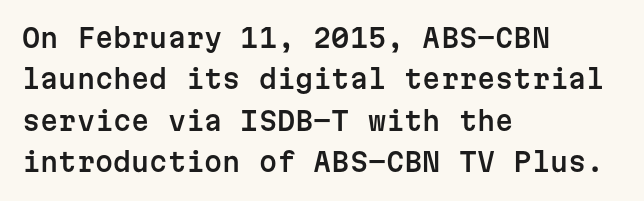
Q: Is the text italic (slanted)? A: No, it is upright.
Q: Is the text underlined? A: No.
Q: How is the paragraph aligned? A: Left-aligned.
Q: Is the spacing between letters normal or unusually wide? A: Normal.
Q: Is the spacing between lines tight, normal or loose? A: Normal.
